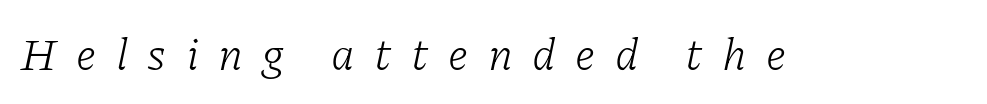
{"serif": "yes", "italic": "yes", "lean": "right", "slant_degrees": 11, "bold": "no", "weight": "light", "width": "normal", "stroke_contrast": "low", "x_height": "medium", "monospaced": "no", "underline": "no", "letter_spacing": "wide", "letter_spacing_em": 0.43, "glyph_px": 45}
